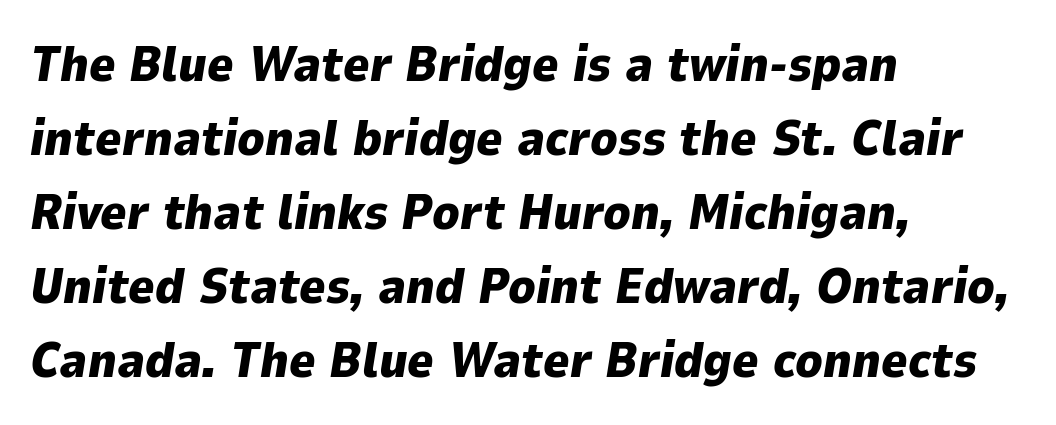
{"italic": "yes", "lean": "right", "slant_degrees": 9, "bold": "yes", "weight": "heavy", "width": "normal", "stroke_contrast": "low", "x_height": "medium", "monospaced": "no", "underline": "no", "align": "left", "line_spacing": "normal", "line_spacing_ratio": 1.48, "letter_spacing": "normal", "letter_spacing_em": 0.0, "glyph_px": 50}
